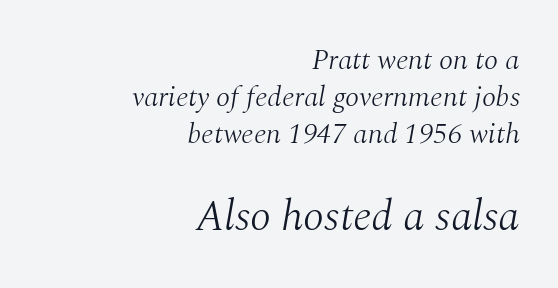
{"serif": "yes", "italic": "yes", "lean": "right", "slant_degrees": 10, "bold": "no", "weight": "light", "width": "normal", "stroke_contrast": "medium", "x_height": "medium", "monospaced": "no", "underline": "no", "align": "right", "line_spacing": "normal", "line_spacing_ratio": 1.28, "letter_spacing": "normal", "letter_spacing_em": 0.0, "larger_block": "second", "size_ratio": 1.48, "glyph_px": 43}
